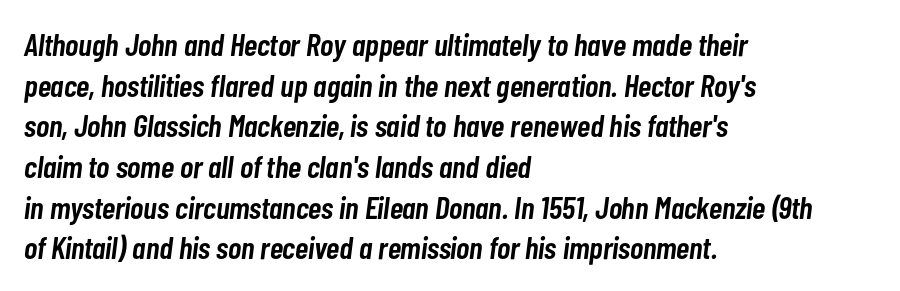
This sample keeps an unexceptional amount of space between lines. Notice the strokes are somewhat thickened but not fully heavy: this is a semibold. The ragged edge is on the right, which tells us the setting is flush left. The glyphs are unaccompanied by any horizontal stroke below them. What stands out about the letter spacing? Nothing — it is the standard amount. Each letter keeps its own natural width here, so spacing adapts to shape.
